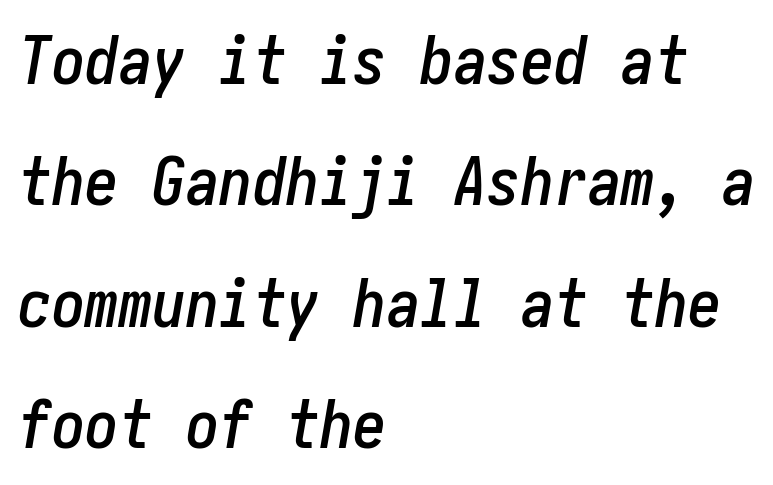
Q: Is the text italic (slanted)? A: Yes, it leans right by about 10 degrees.
Q: Is the text underlined? A: No.
Q: How is the paragraph aligned? A: Left-aligned.
Q: Is the spacing between letters normal or unusually wide? A: Normal.
Q: Width (condensed, normal, or wide)? A: Condensed.
Q: Stroke contrast? A: Low.
Q: x-height? A: Medium.
